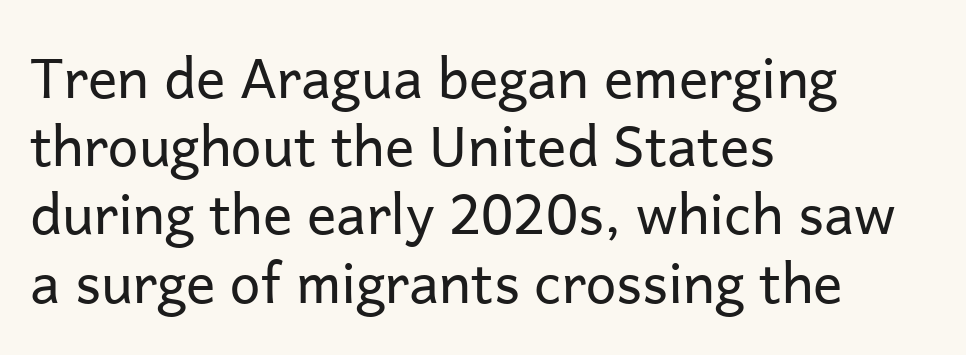
The image shows 55 px regular-weight sans-serif type, upright; set left-aligned, line spacing 1.24x, normal letter spacing, not underlined; low stroke contrast and a medium x-height.
